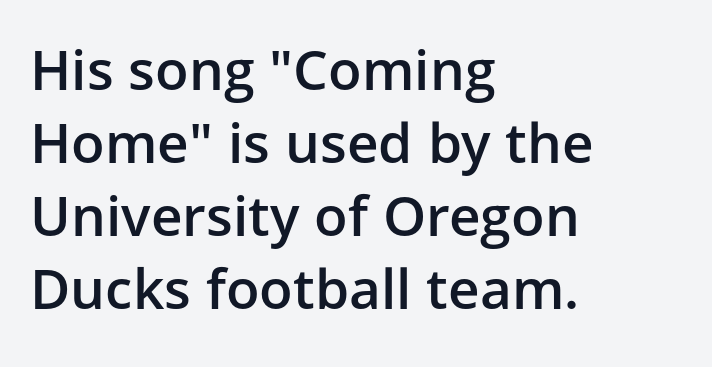
{"serif": "no", "italic": "no", "bold": "semi", "weight": "semibold", "width": "normal", "stroke_contrast": "low", "x_height": "medium", "monospaced": "no", "underline": "no", "align": "left", "line_spacing": "normal", "line_spacing_ratio": 1.33, "letter_spacing": "normal", "letter_spacing_em": 0.0, "glyph_px": 55}
